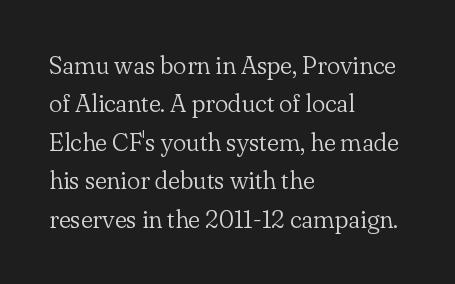
Q: Is the text bold? A: No.
Q: Is the text italic (slanted)? A: No, it is upright.
Q: Is the text underlined? A: No.
Q: How is the paragraph aligned? A: Left-aligned.
Q: Is the spacing between letters normal or unusually wide? A: Normal.
Q: Is the spacing between lines tight, normal or loose? A: Normal.
